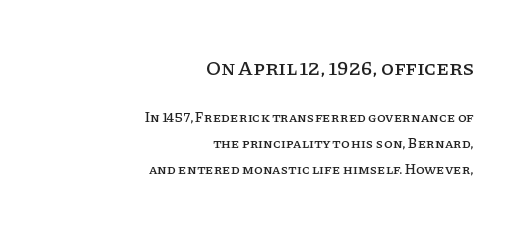
{"italic": "no", "underline": "no", "align": "right", "line_spacing_ratio": 1.84, "letter_spacing": "normal", "letter_spacing_em": 0.0, "larger_block": "first", "size_ratio": 1.5, "glyph_px": 21}
